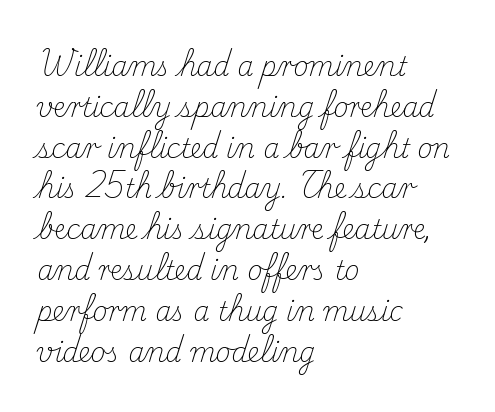
The gap between lines stays unmarked. No extra tracking has been applied to these lines. Does the leading feel generous? No, just average. Short and long lines alike share a common starting point at left.
